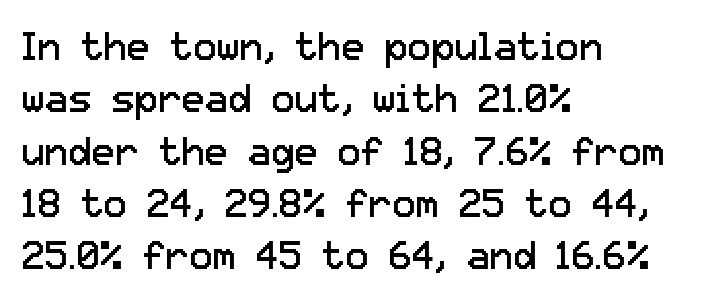
Decoration check: the copy has no underline. Regarding leading, the lines here are spaced in the standard way. Each line starts at the same left margin while the right side varies. These lines are rendered in a variable-pitch font. These lines are composed in type without serifs. Caption: face not bold, strokes unweighted.
